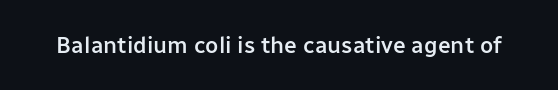
No extra tracking has been applied to these lines. The area under the type is left untouched. Weight: semibold (demi). If you drew a line through each stem, it would be perfectly vertical.
